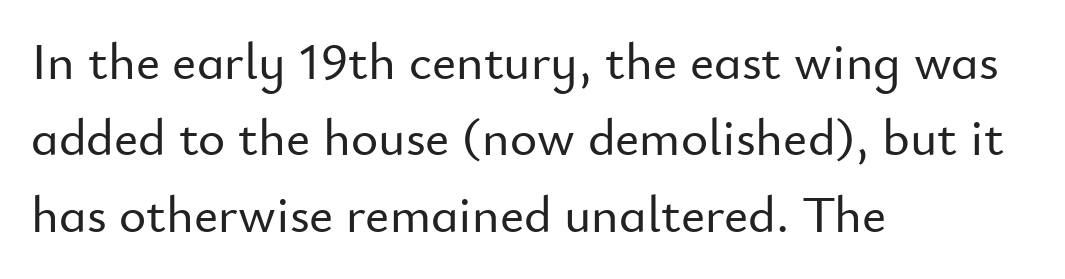
{"serif": "no", "italic": "no", "width": "normal", "stroke_contrast": "low", "x_height": "small", "monospaced": "no", "underline": "no", "align": "left", "line_spacing": "normal", "line_spacing_ratio": 1.47, "letter_spacing": "normal", "letter_spacing_em": 0.0, "glyph_px": 52}
